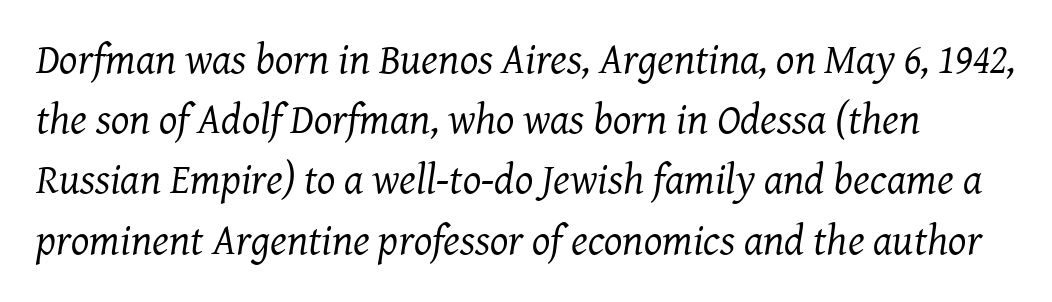
The image shows 43 px regular-weight serif type, italic (leaning right); set normal line spacing (1.4x), normal letter spacing, not underlined; medium stroke contrast and a medium x-height.
